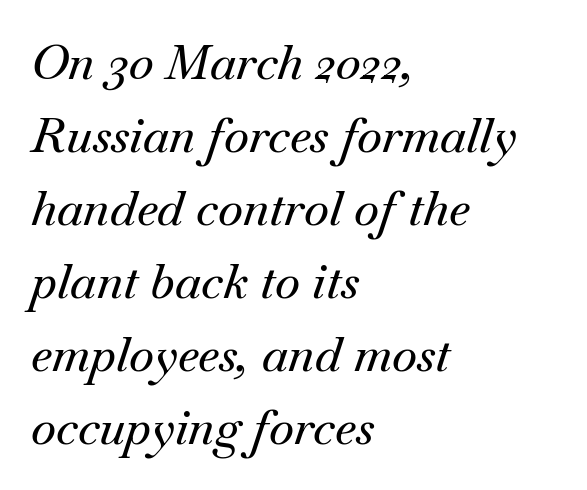
The image shows 48 px serif type, italic (leaning right); set left-aligned, normal line spacing (1.52x), normal letter spacing, not underlined; medium stroke contrast and a small x-height.
